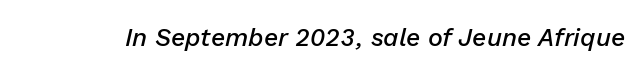
Q: Is the text bold? A: Semi-bold.
Q: Is the text italic (slanted)? A: Yes, it leans right by about 13 degrees.
Q: Is the text underlined? A: No.
Q: Is the spacing between letters normal or unusually wide? A: Normal.
